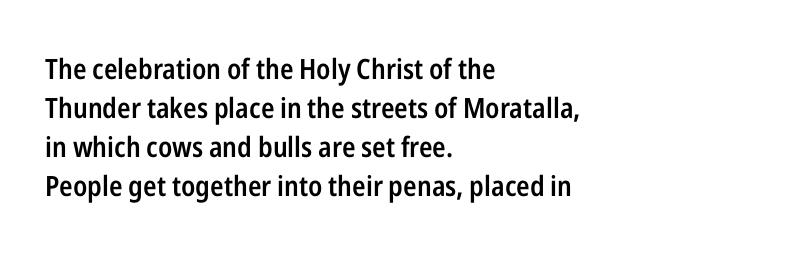
The image shows 28 px semibold, condensed sans-serif type, upright; set left-aligned, normal line spacing (1.39x), normal letter spacing, not underlined; low stroke contrast and a medium x-height.
